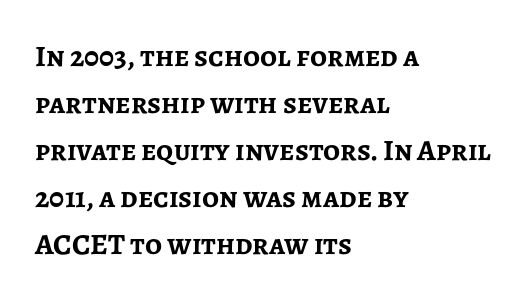
{"serif": "no", "italic": "no", "bold": "yes", "weight": "semibold", "width": "normal", "stroke_contrast": "low", "x_height": "medium", "monospaced": "no", "underline": "no", "align": "left", "line_spacing": "normal", "line_spacing_ratio": 1.57, "letter_spacing": "normal", "letter_spacing_em": 0.0, "glyph_px": 30}
